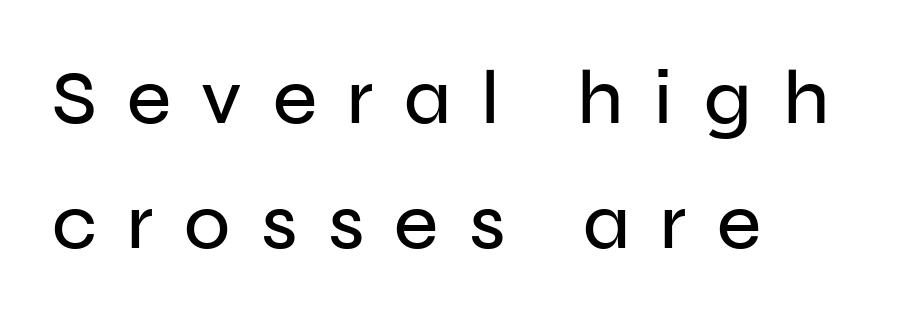
{"serif": "no", "italic": "no", "width": "normal", "stroke_contrast": "low", "x_height": "medium", "monospaced": "no", "underline": "no", "align": "left", "line_spacing": "normal", "line_spacing_ratio": 1.64, "letter_spacing": "wide", "letter_spacing_em": 0.4, "glyph_px": 76}
